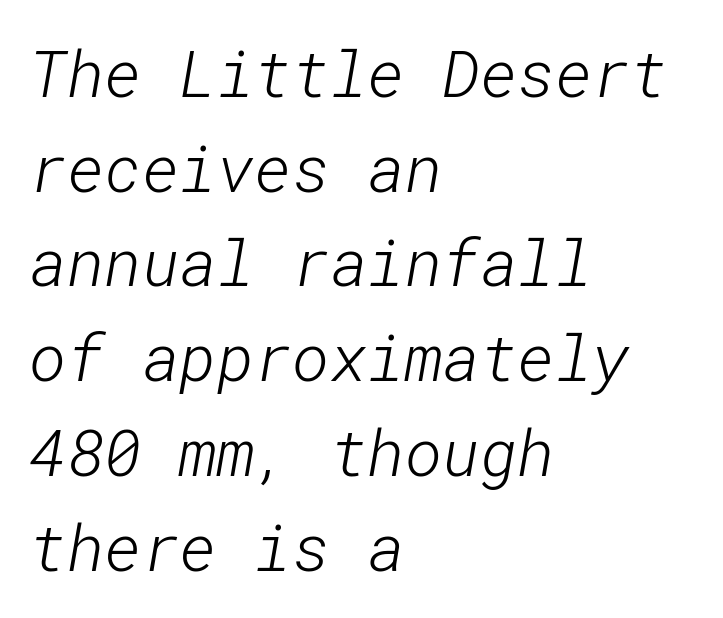
Q: Is the text bold? A: No.
Q: Is the typeface a serif or a sans-serif typeface? A: Sans-serif.
Q: Is the text underlined? A: No.
Q: How is the paragraph aligned? A: Left-aligned.
Q: Is the spacing between letters normal or unusually wide? A: Normal.
Q: Is the spacing between lines tight, normal or loose? A: Normal.
Q: Width (condensed, normal, or wide)? A: Normal.
Q: Stroke contrast? A: Low.
Q: x-height? A: Medium.
